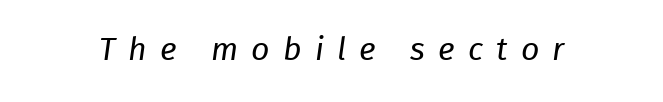
Q: Is the text bold? A: No.
Q: Is the text italic (slanted)? A: Yes, it leans right by about 8 degrees.
Q: Is the text underlined? A: No.
Q: Is the spacing between letters normal or unusually wide? A: Unusually wide.
Q: Width (condensed, normal, or wide)? A: Normal.
Q: Stroke contrast? A: Low.
Q: x-height? A: Medium.
Q: Monospaced? A: No.
